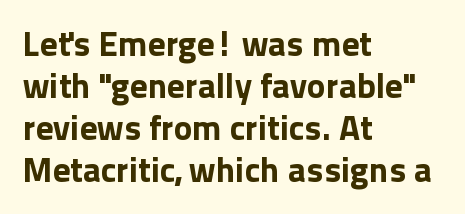
The image shows 35 px bold sans-serif type, upright; set left-aligned, line spacing 1.2x, normal letter spacing, not underlined; a medium x-height.
